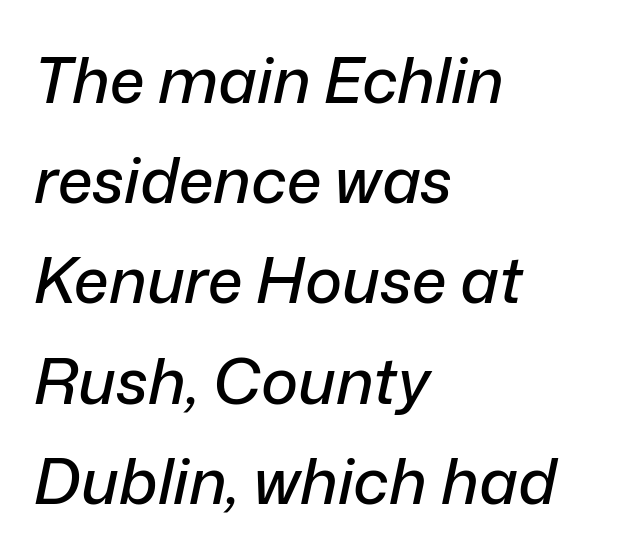
The image shows 63 px text type, italic (leaning right); set left-aligned, normal line spacing (1.59x), normal letter spacing, not underlined; low stroke contrast and a medium x-height.
